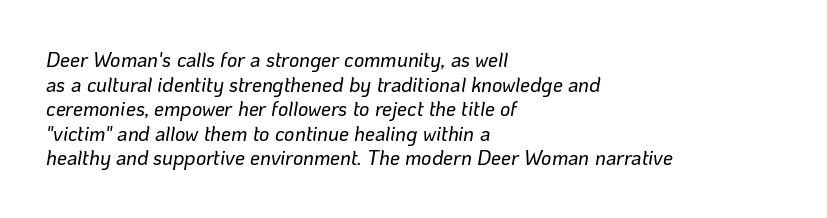
Check under the words: just untouched page. This sample uses plain, unmodified letter spacing. Typeset ragged right — the left edge is the straight one. An italicized treatment has been applied to the whole sample.
